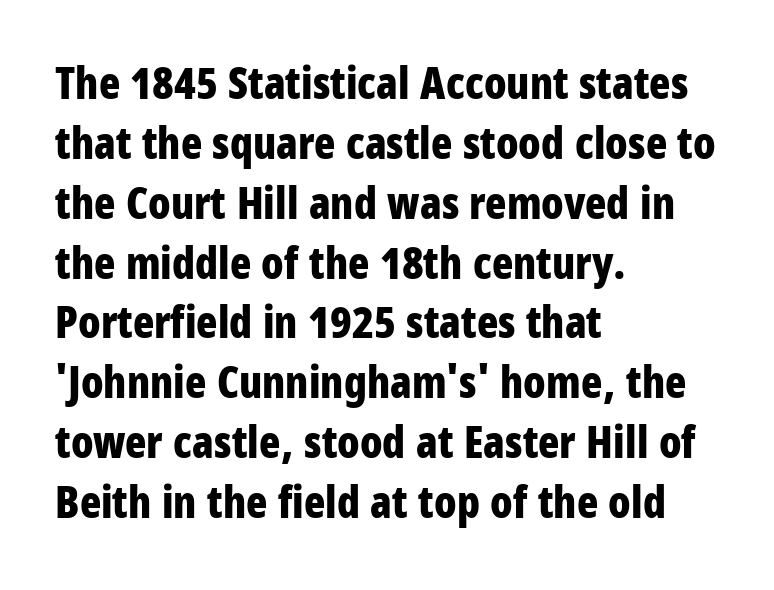
The image shows 44 px bold, condensed sans-serif type, upright; set left-aligned, normal line spacing (1.36x), normal letter spacing, not underlined; low stroke contrast and a large x-height.
